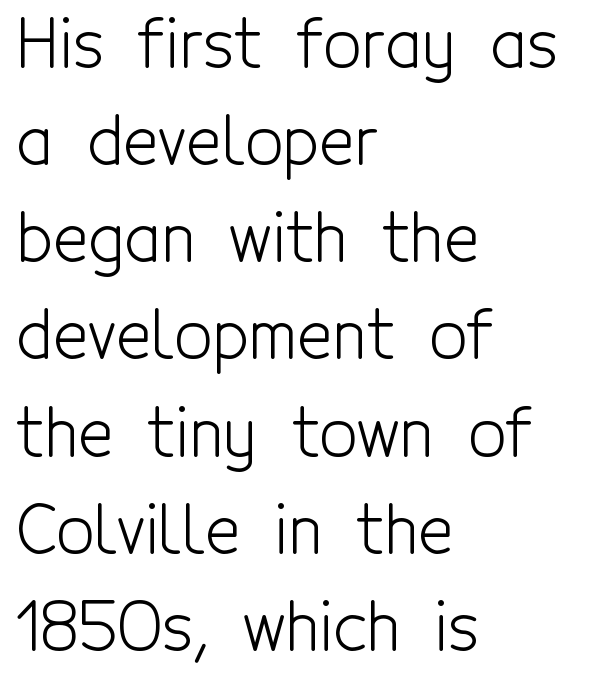
{"serif": "no", "italic": "no", "bold": "no", "weight": "light", "width": "condensed", "x_height": "medium", "monospaced": "no", "underline": "no", "align": "left", "line_spacing": "normal", "line_spacing_ratio": 1.45, "letter_spacing": "normal", "letter_spacing_em": 0.0, "glyph_px": 67}
